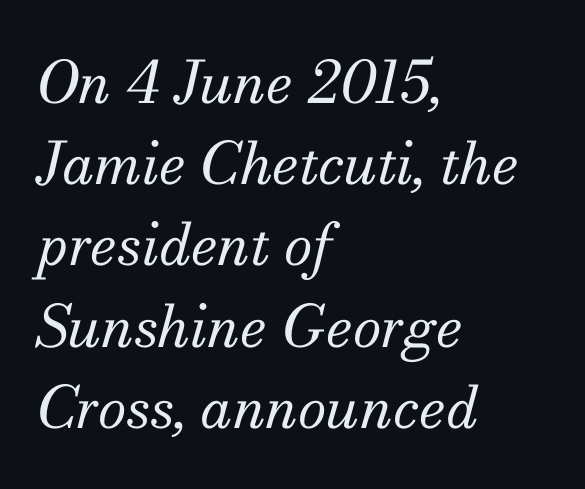
Q: Is the text bold? A: No.
Q: Is the text italic (slanted)? A: Yes, it leans right by about 13 degrees.
Q: Is the typeface a serif or a sans-serif typeface? A: Serif.
Q: Is the text underlined? A: No.
Q: How is the paragraph aligned? A: Left-aligned.
Q: Is the spacing between letters normal or unusually wide? A: Normal.
Q: Is the spacing between lines tight, normal or loose? A: Normal.
Q: Width (condensed, normal, or wide)? A: Normal.
Q: Stroke contrast? A: Medium.
Q: x-height? A: Small.
Q: Monospaced? A: No.
